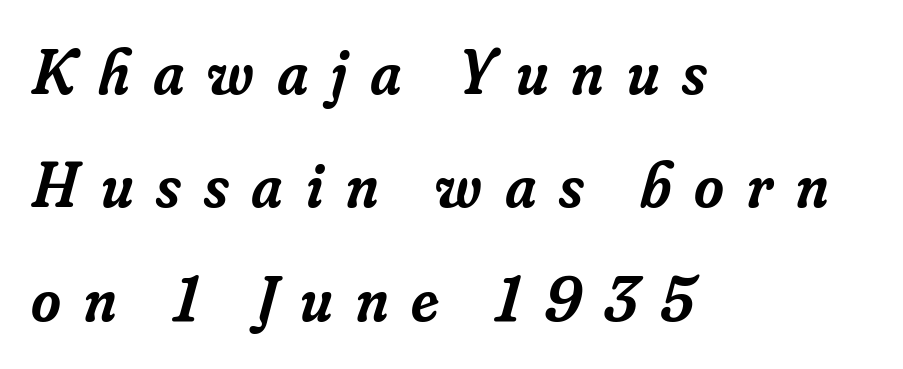
Style check: oblique. The text was rendered using a seriffed face with decorative stroke endings. A classic flush-left, rag-right setting is used for this passage. Proportional: the letters do not fall into vertical columns. Here the glyphs are tracked loosely, breaking word shapes into spaced letters.
